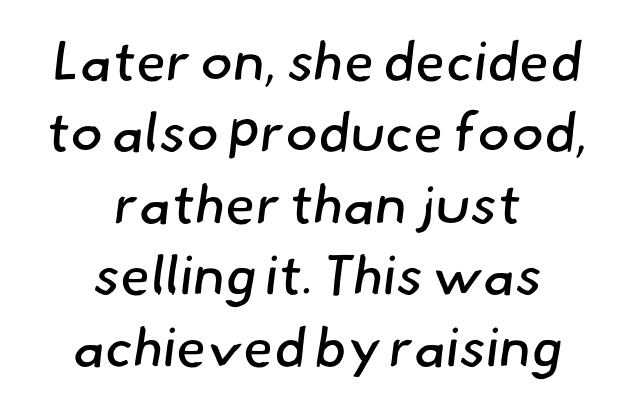
Q: Is the text bold? A: No.
Q: Is the typeface a serif or a sans-serif typeface? A: Sans-serif.
Q: Is the text underlined? A: No.
Q: How is the paragraph aligned? A: Centered.
Q: Is the spacing between letters normal or unusually wide? A: Normal.
Q: Is the spacing between lines tight, normal or loose? A: Normal.
Q: Width (condensed, normal, or wide)? A: Normal.
Q: Stroke contrast? A: Low.
Q: x-height? A: Small.
Q: Monospaced? A: No.
